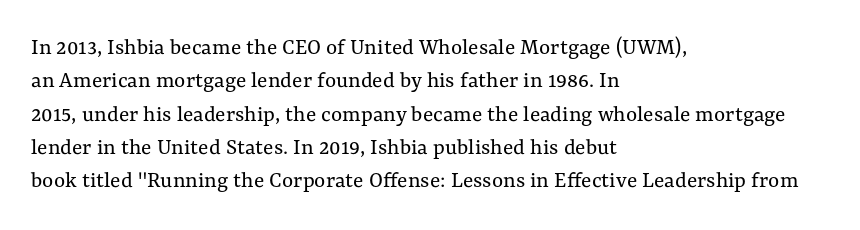
{"italic": "no", "bold": "no", "underline": "no", "align": "left", "line_spacing": "normal", "line_spacing_ratio": 1.39, "letter_spacing": "normal", "letter_spacing_em": 0.0, "glyph_px": 24}
